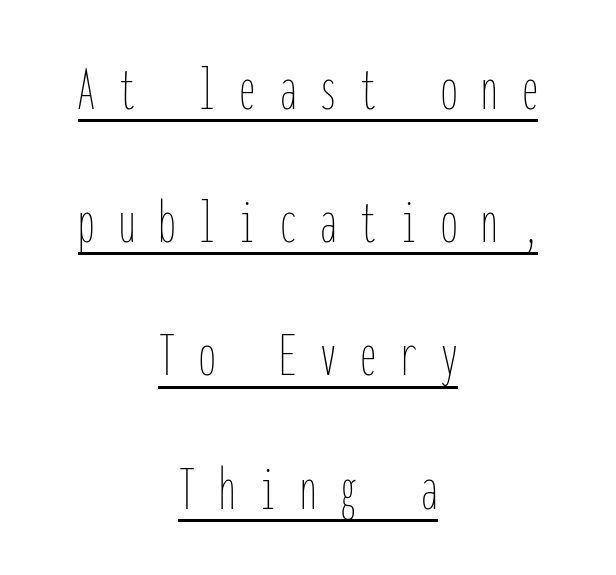
{"italic": "no", "bold": "no", "weight": "thin", "width": "condensed", "stroke_contrast": "low", "x_height": "medium", "monospaced": "yes", "underline": "yes", "align": "center", "line_spacing": "loose", "line_spacing_ratio": 2.05, "letter_spacing": "wide", "letter_spacing_em": 0.37, "glyph_px": 65}
